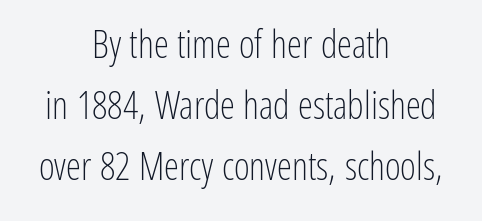
{"serif": "no", "italic": "no", "bold": "no", "weight": "light", "width": "condensed", "stroke_contrast": "low", "x_height": "medium", "monospaced": "no", "underline": "no", "align": "center", "line_spacing": "normal", "line_spacing_ratio": 1.61, "letter_spacing": "normal", "letter_spacing_em": 0.0, "glyph_px": 38}
